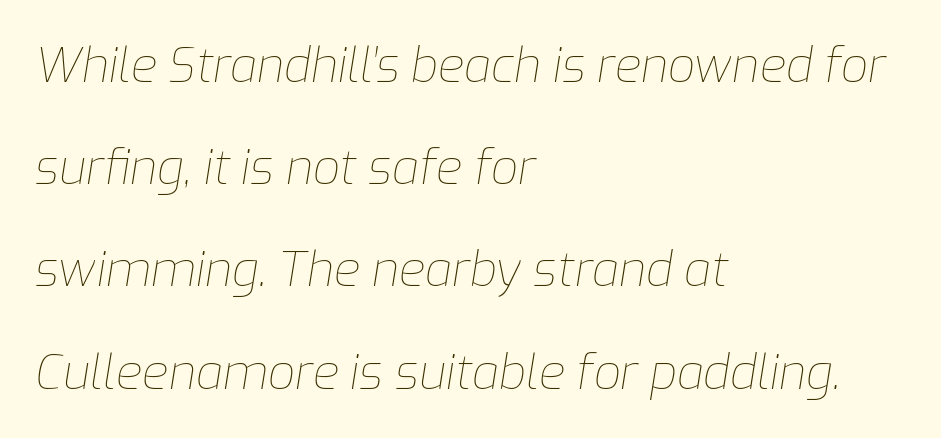
Q: Is the text bold? A: No.
Q: Is the text italic (slanted)? A: Yes, it leans right by about 9 degrees.
Q: Is the text underlined? A: No.
Q: How is the paragraph aligned? A: Left-aligned.
Q: Is the spacing between letters normal or unusually wide? A: Normal.
Q: Is the spacing between lines tight, normal or loose? A: Loose.
Q: Width (condensed, normal, or wide)? A: Normal.
Q: Stroke contrast? A: Low.
Q: x-height? A: Medium.
Q: Monospaced? A: No.
